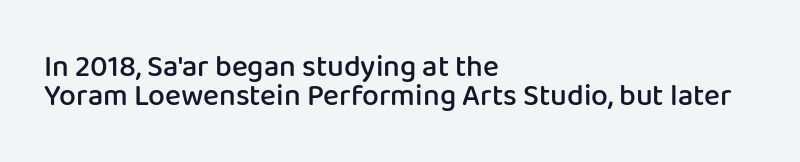
Teacher's note: observe the even left margin — that is flush-left alignment. Proportional: the letters do not fall into vertical columns. Vertical spacing — tight. Underline: absent. Summary of weight: moderately heavy, a semibold. The typography opts for an upright posture over an oblique one.
